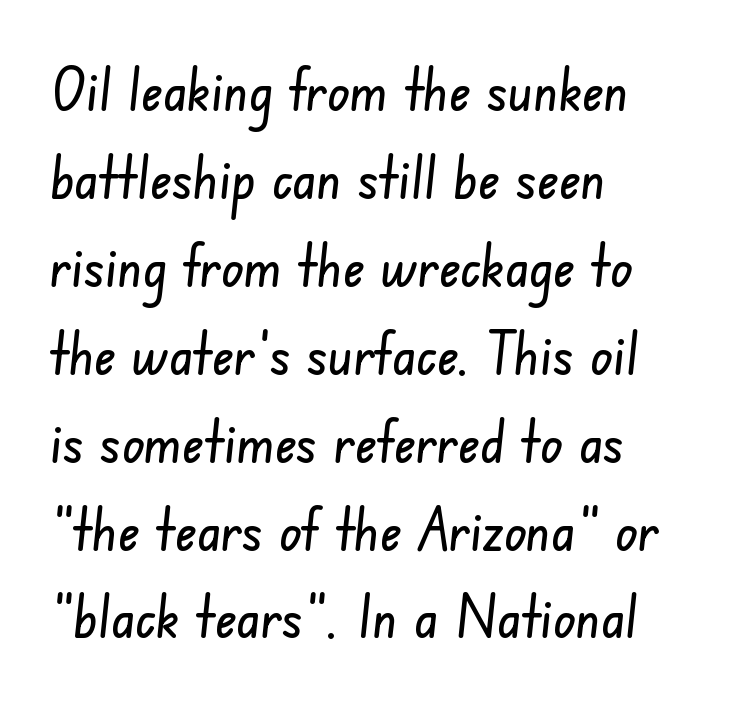
Q: Is the typeface a serif or a sans-serif typeface? A: Sans-serif.
Q: Is the text underlined? A: No.
Q: How is the paragraph aligned? A: Left-aligned.
Q: Is the spacing between letters normal or unusually wide? A: Normal.
Q: Is the spacing between lines tight, normal or loose? A: Normal.
Q: Width (condensed, normal, or wide)? A: Condensed.
Q: Stroke contrast? A: Low.
Q: x-height? A: Small.
Q: Monospaced? A: No.
